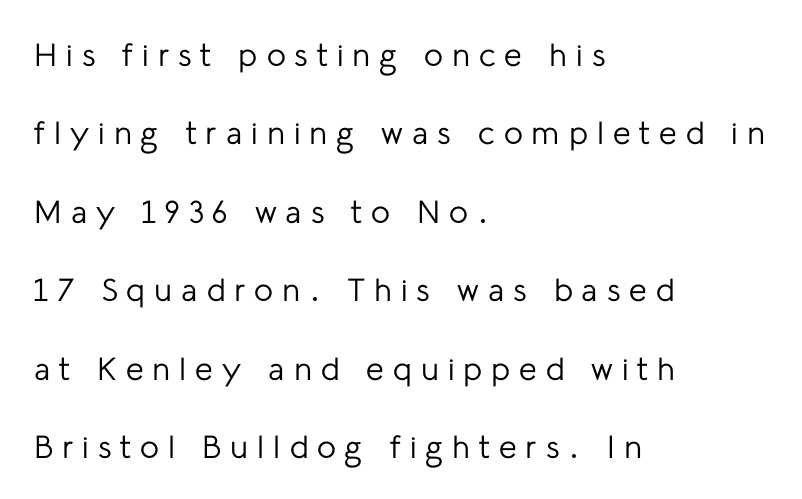
The passage shown is not bold in any degree. In terms of posture, this sample is upright. Compared with typical paragraphs, the rows here are farther apart. You could only call the tracking loose — the letters float apart.
